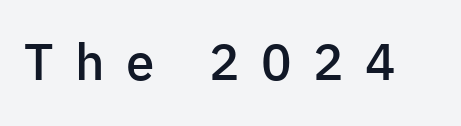
Q: Is the text bold? A: Semi-bold.
Q: Is the text italic (slanted)? A: No, it is upright.
Q: Is the typeface a serif or a sans-serif typeface? A: Sans-serif.
Q: Is the text underlined? A: No.
Q: Is the spacing between letters normal or unusually wide? A: Unusually wide.
Q: Width (condensed, normal, or wide)? A: Normal.
Q: Stroke contrast? A: Low.
Q: x-height? A: Medium.
Q: Monospaced? A: No.
